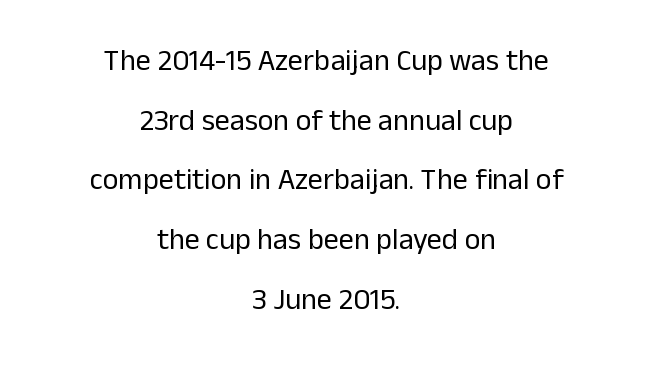
The strip under each line holds only bare page. Glyph-to-glyph distance matches everyday printed text. Notice how the stems are strictly vertical — no italics here. What kind of face is this? One without serifs — a sans.
